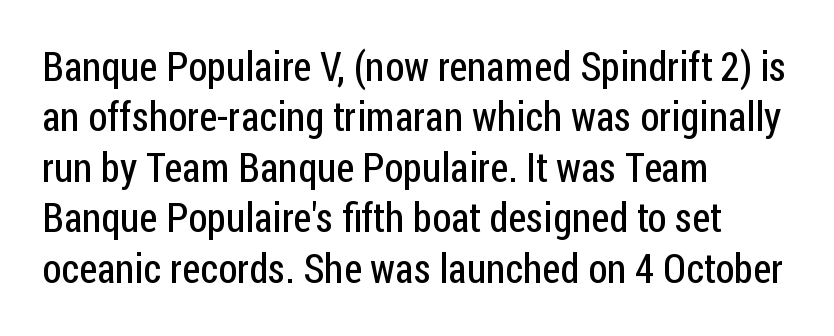
{"serif": "no", "italic": "no", "bold": "no", "weight": "regular", "width": "condensed", "stroke_contrast": "low", "x_height": "medium", "monospaced": "no", "underline": "no", "align": "left", "line_spacing_ratio": 1.23, "letter_spacing": "normal", "letter_spacing_em": 0.0, "glyph_px": 41}
